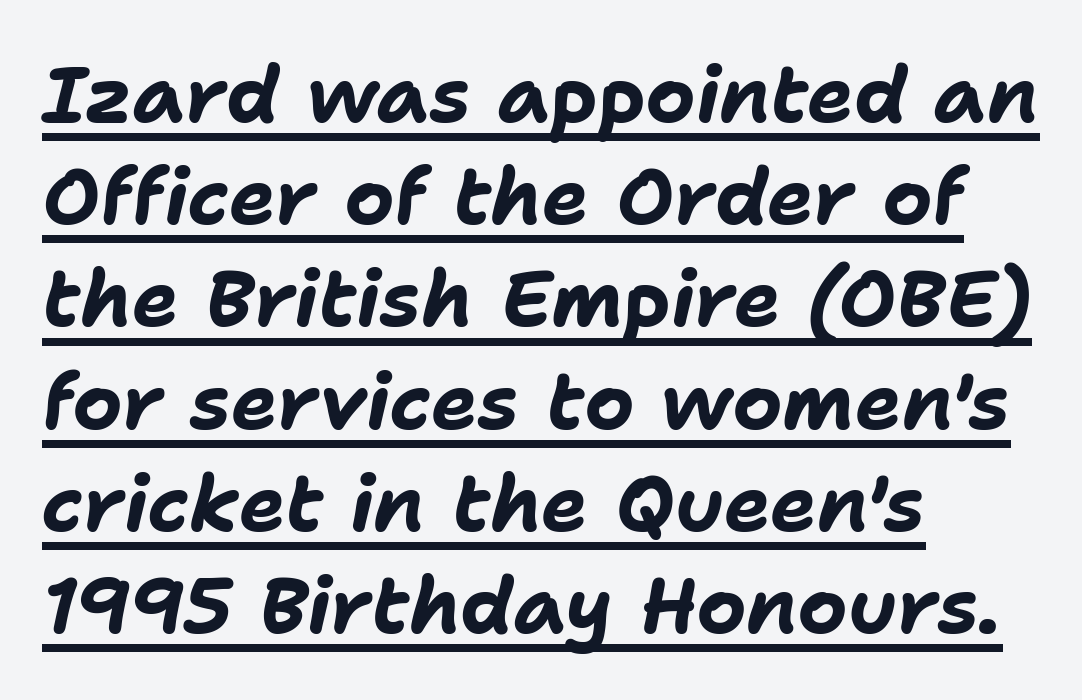
Q: Is the text bold? A: Yes.
Q: Is the text italic (slanted)? A: Yes, it leans right by about 11 degrees.
Q: Is the text underlined? A: Yes.
Q: How is the paragraph aligned? A: Left-aligned.
Q: Is the spacing between letters normal or unusually wide? A: Normal.
Q: Is the spacing between lines tight, normal or loose? A: Normal.
Q: Width (condensed, normal, or wide)? A: Normal.
Q: Stroke contrast? A: Low.
Q: x-height? A: Medium.
Q: Monospaced? A: No.
